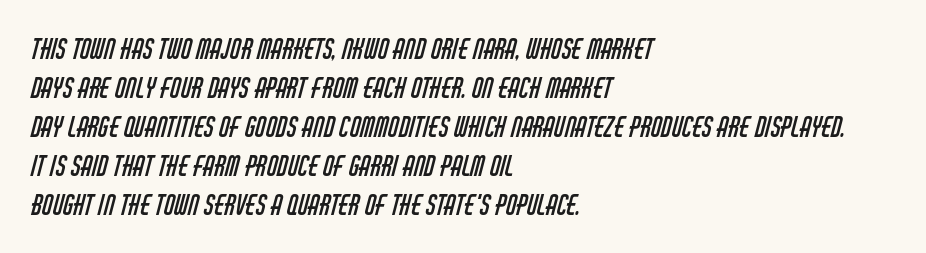
How are the letters spaced? Ordinarily, with no added tracking. Rows of type keep a routine distance in the vertical direction. No extra ink here — the face is not bold. Left-aligned paragraph, ragged on the right. The strip under each line holds only bare page.
